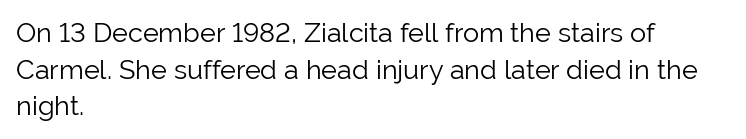
The image shows 27 px text type, upright; set left-aligned, normal line spacing (1.36x), normal letter spacing, not underlined.
